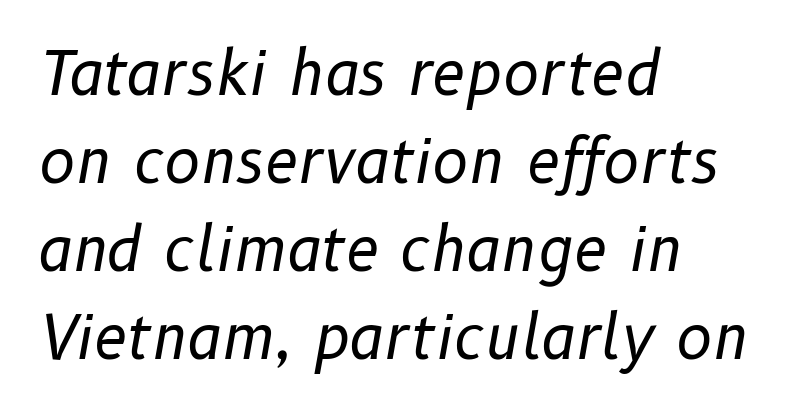
The string is rendered with underlining switched off. The letters look calm and open, with moderate or lighter stems. All the whitespace from short lines collects on the right. The block of text has a typical density, with ordinary space between rows.
